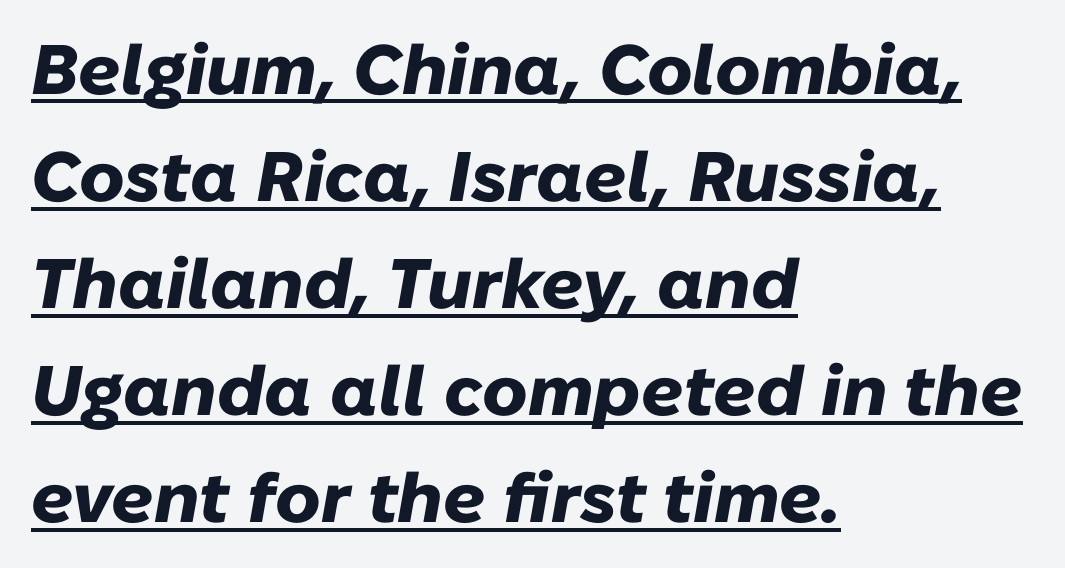
Note the varied advance widths — an 'i' is clearly narrower than an 'm'. The sample has been set heavy, in full bold. Compared with typical body copy, the letter spacing here is the same. Alignment: flush left.
